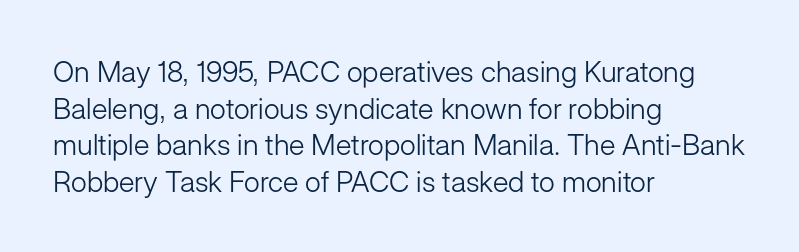
Q: Is the text bold? A: No.
Q: Is the text italic (slanted)? A: No, it is upright.
Q: Is the typeface a serif or a sans-serif typeface? A: Sans-serif.
Q: Is the text underlined? A: No.
Q: How is the paragraph aligned? A: Left-aligned.
Q: Is the spacing between letters normal or unusually wide? A: Normal.
Q: Is the spacing between lines tight, normal or loose? A: Normal.
Q: Width (condensed, normal, or wide)? A: Normal.
Q: Stroke contrast? A: Low.
Q: x-height? A: Medium.
Q: Monospaced? A: No.
